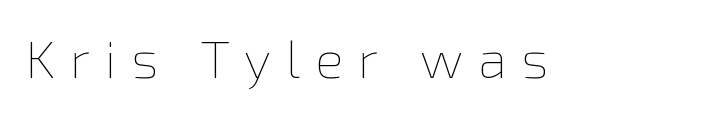
{"italic": "no", "bold": "no", "weight": "thin", "width": "normal", "x_height": "medium", "monospaced": "no", "underline": "no", "letter_spacing": "wide", "letter_spacing_em": 0.28, "glyph_px": 53}
